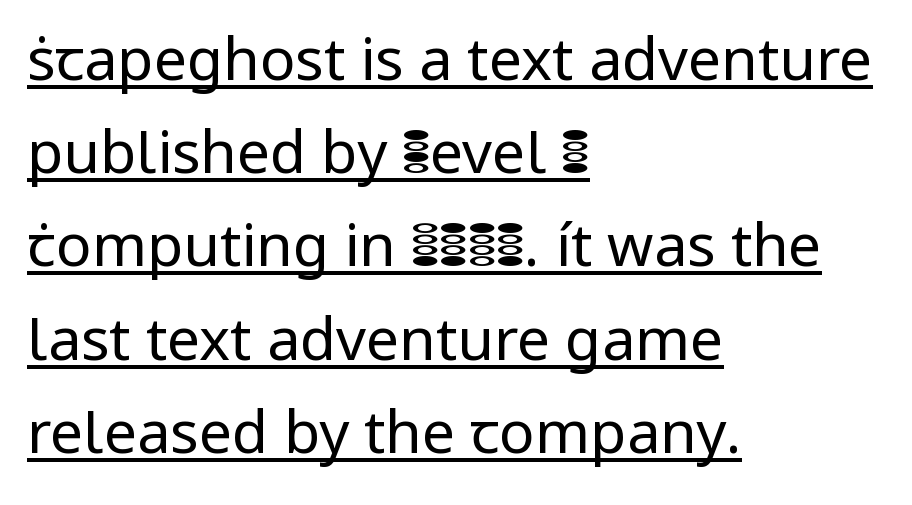
The image shows 59 px regular-weight sans-serif type, upright; set left-aligned, normal line spacing (1.58x), normal letter spacing, underlined; low stroke contrast and a medium x-height.
